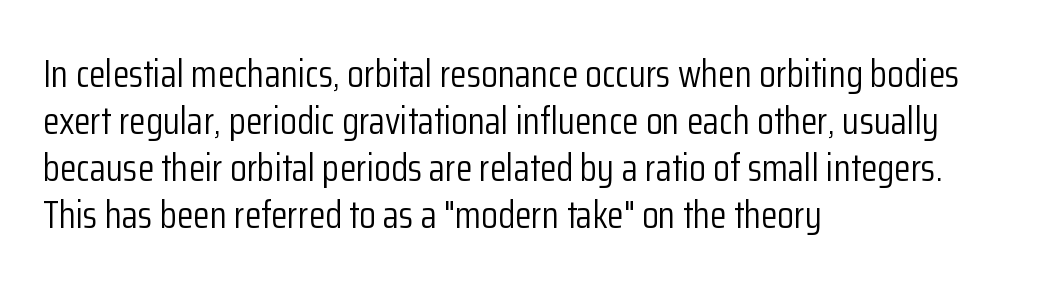
This rendering leaves character spacing at its baseline value. The font sits on the lighter half of the weight spectrum, regular included. A typesetter would label this face a sans. Spacing verdict: proportional, widths tailored to each character.
